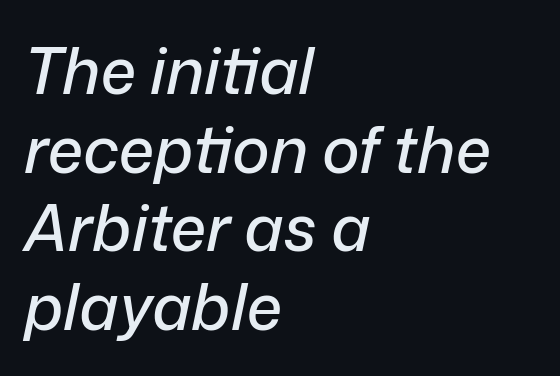
{"italic": "yes", "lean": "right", "slant_degrees": 12, "width": "normal", "stroke_contrast": "low", "x_height": "medium", "monospaced": "no", "underline": "no", "align": "left", "line_spacing_ratio": 1.23, "letter_spacing": "normal", "letter_spacing_em": 0.0, "glyph_px": 64}
